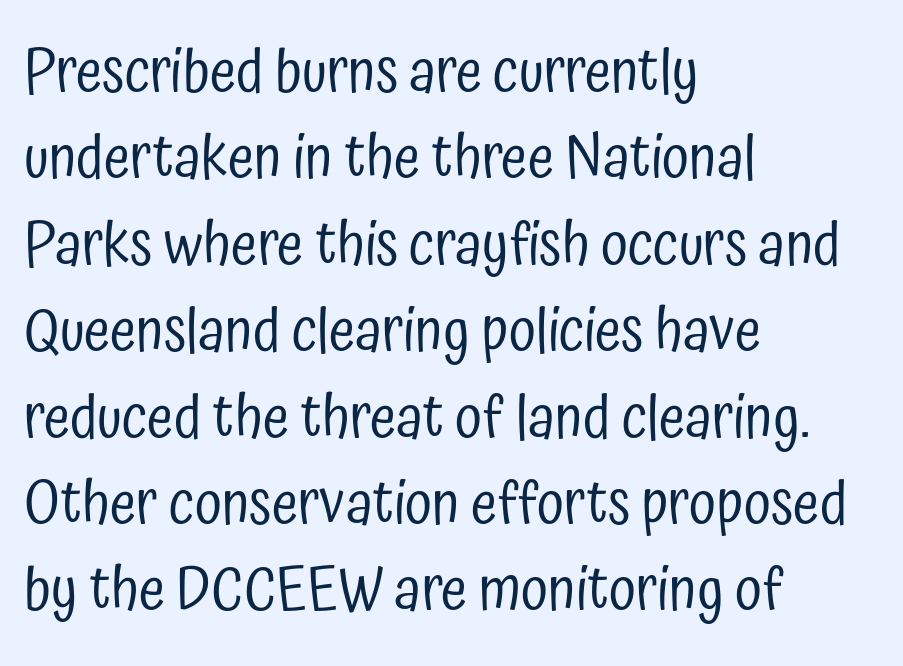
The specimen reads as upright at a glance. Beneath every word, the page is bare. Proportional: the letters do not fall into vertical columns. The passage shown is typeset with a sans-serif family. These lines are set flush left with a ragged right edge. The rows are spaced the way most documents space them.
